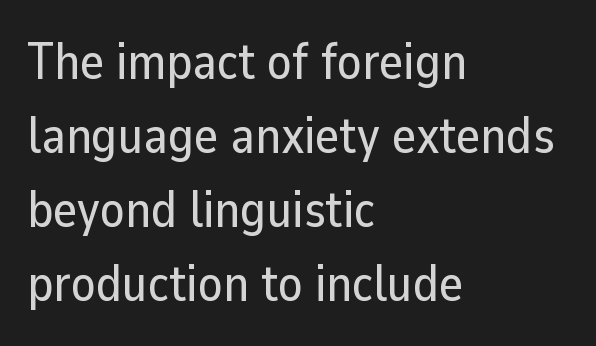
{"serif": "no", "italic": "no", "width": "normal", "stroke_contrast": "low", "x_height": "medium", "monospaced": "no", "underline": "no", "align": "left", "line_spacing": "normal", "line_spacing_ratio": 1.45, "letter_spacing": "normal", "letter_spacing_em": 0.0, "glyph_px": 51}
